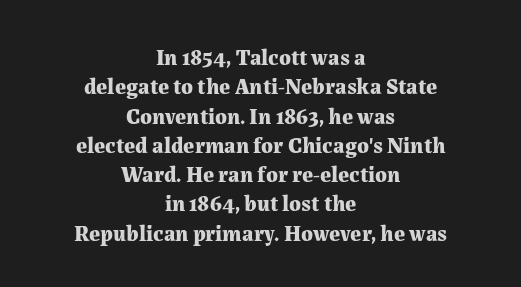
A typesetter would mark this as roman, not italic. Rows of type keep a routine distance in the vertical direction. These lines are centered, leaving both edges ragged. Beneath every word, the page is bare.
